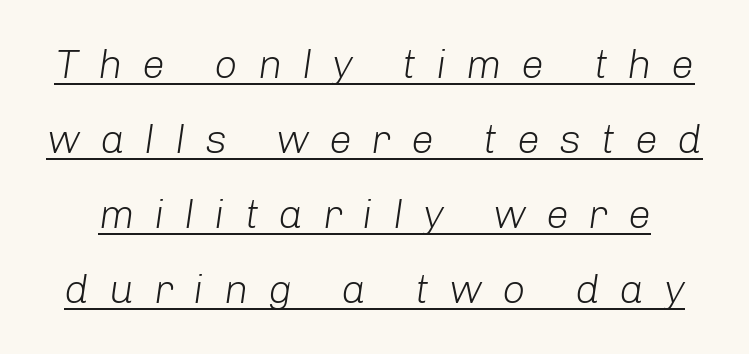
Q: Is the text bold? A: No.
Q: Is the text italic (slanted)? A: Yes, it leans right by about 8 degrees.
Q: Is the text underlined? A: Yes.
Q: Is the spacing between letters normal or unusually wide? A: Unusually wide.
Q: Width (condensed, normal, or wide)? A: Normal.
Q: Stroke contrast? A: Low.
Q: x-height? A: Medium.
Q: Monospaced? A: No.
